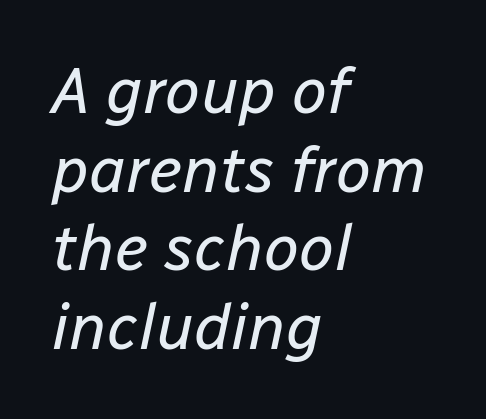
{"italic": "yes", "lean": "right", "slant_degrees": 12, "bold": "no", "weight": "regular", "width": "normal", "stroke_contrast": "low", "x_height": "medium", "monospaced": "no", "underline": "no", "align": "left", "line_spacing_ratio": 1.23, "letter_spacing": "normal", "letter_spacing_em": 0.0, "glyph_px": 64}
